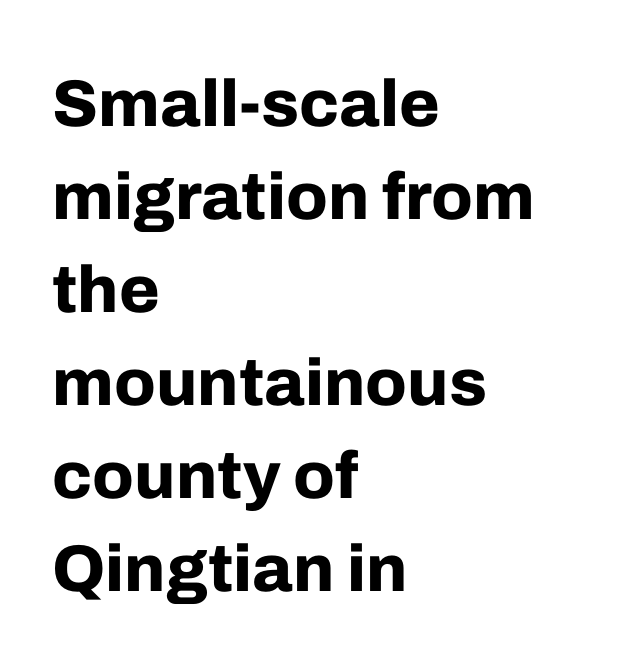
{"serif": "no", "italic": "no", "bold": "yes", "weight": "bold", "width": "normal", "stroke_contrast": "low", "x_height": "medium", "monospaced": "no", "underline": "no", "align": "left", "line_spacing": "normal", "line_spacing_ratio": 1.41, "letter_spacing": "normal", "letter_spacing_em": 0.0, "glyph_px": 66}
